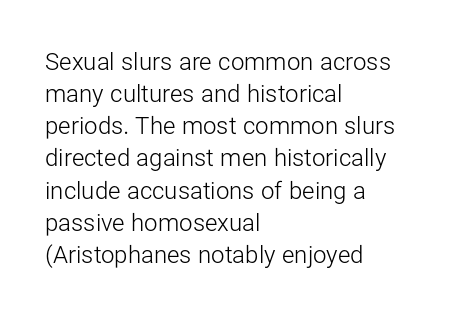
The strip under each line holds only bare page. You could call the tracking neutral — neither tight nor loose. Where is the straight margin? On the left. Upright lettering throughout. The weight tops out at a normal text grade.
